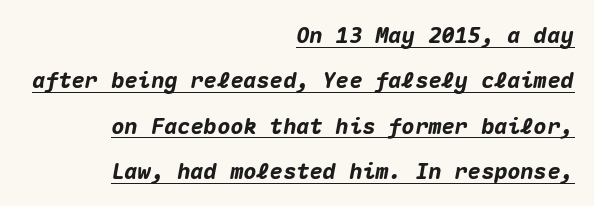
Q: Is the text bold? A: Yes.
Q: Is the text italic (slanted)? A: Yes, it leans right by about 10 degrees.
Q: Is the text underlined? A: Yes.
Q: How is the paragraph aligned? A: Right-aligned.
Q: Is the spacing between letters normal or unusually wide? A: Normal.
Q: Is the spacing between lines tight, normal or loose? A: Loose.
